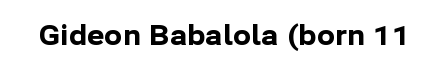
The image shows 27 px bold type, upright; set normal letter spacing, not underlined.
